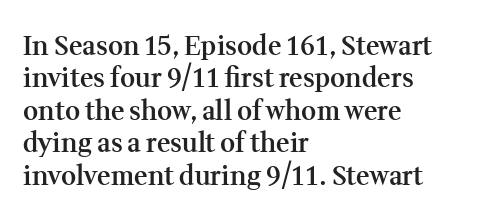
{"italic": "no", "bold": "semi", "underline": "no", "align": "left", "line_spacing": "normal", "line_spacing_ratio": 1.25, "letter_spacing": "normal", "letter_spacing_em": 0.0, "glyph_px": 26}
